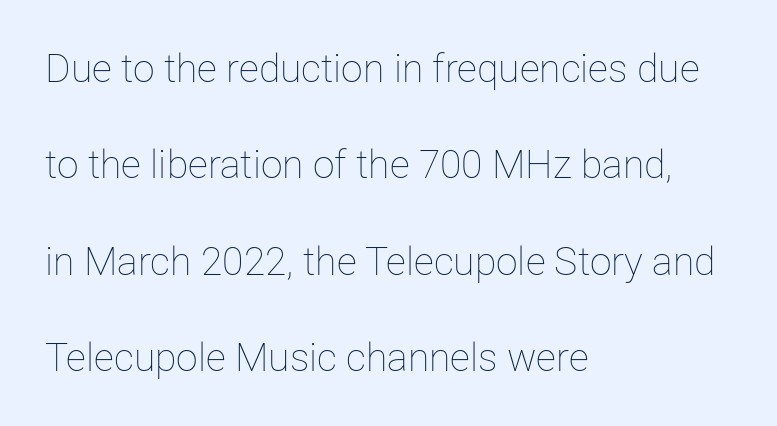
{"italic": "no", "bold": "no", "weight": "thin", "width": "normal", "stroke_contrast": "low", "x_height": "medium", "monospaced": "no", "underline": "no", "align": "left", "line_spacing": "loose", "line_spacing_ratio": 2.47, "letter_spacing": "normal", "letter_spacing_em": 0.0, "glyph_px": 39}
